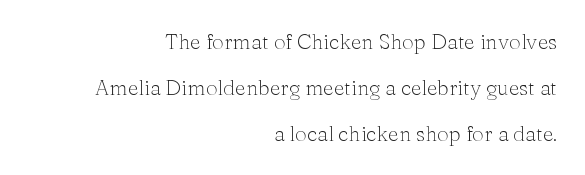
The vertical gap from one line to the next is large. Reading down the block, your eye finds every line finishing at a fixed right position. No word sits above an underline. The rendering keeps characters at their native spacing. The lettering stays uniformly vertical, giving the passage a roman look. The characters are drawn with everyday or finer stroke widths.
